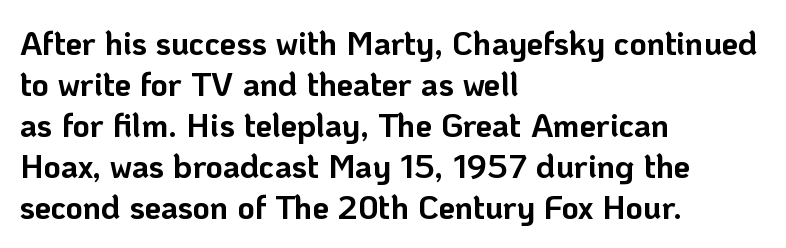
The passage shown is not underscored anywhere. Emphasis by weight is at full strength: bold. Glyph-to-glyph distance matches everyday printed text. Here the designer chose a conventional face with non-uniform glyph widths. This is the regular roman posture of the typeface.
